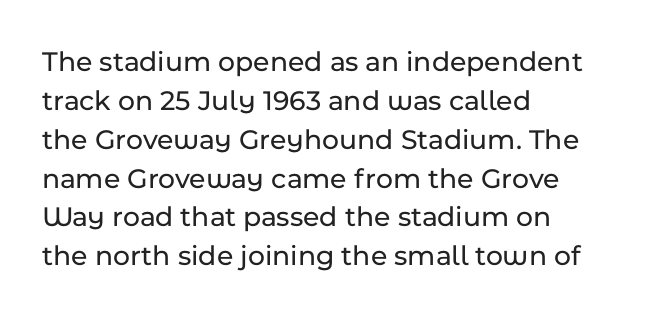
The image shows 29 px sans-serif type, upright; set left-aligned, normal line spacing (1.34x), normal letter spacing, not underlined; low stroke contrast and a medium x-height.
